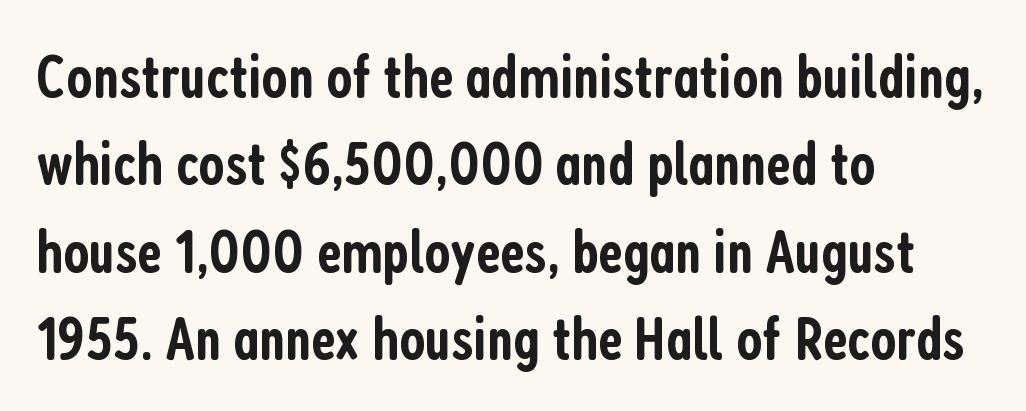
Q: Is the text bold? A: Semi-bold.
Q: Is the text italic (slanted)? A: No, it is upright.
Q: Is the typeface a serif or a sans-serif typeface? A: Sans-serif.
Q: Is the text underlined? A: No.
Q: How is the paragraph aligned? A: Left-aligned.
Q: Is the spacing between letters normal or unusually wide? A: Normal.
Q: Is the spacing between lines tight, normal or loose? A: Normal.
Q: Width (condensed, normal, or wide)? A: Condensed.
Q: Stroke contrast? A: Low.
Q: x-height? A: Medium.
Q: Monospaced? A: No.
